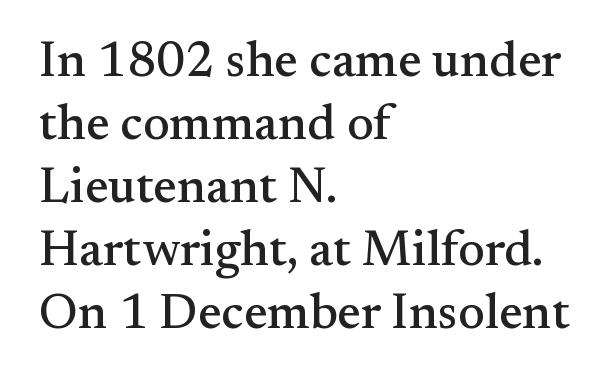
The image shows 50 px serif type, upright; set left-aligned, normal line spacing (1.26x), normal letter spacing, not underlined; medium stroke contrast and a small x-height.
